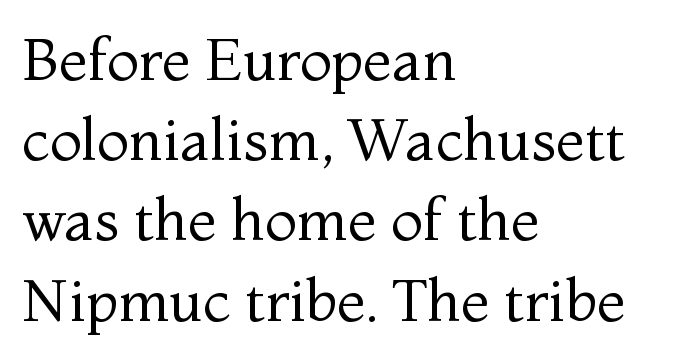
Q: Is the text bold? A: No.
Q: Is the text italic (slanted)? A: No, it is upright.
Q: Is the typeface a serif or a sans-serif typeface? A: Serif.
Q: Is the text underlined? A: No.
Q: How is the paragraph aligned? A: Left-aligned.
Q: Is the spacing between letters normal or unusually wide? A: Normal.
Q: Is the spacing between lines tight, normal or loose? A: Normal.
Q: Width (condensed, normal, or wide)? A: Normal.
Q: Stroke contrast? A: Medium.
Q: x-height? A: Medium.
Q: Monospaced? A: No.
